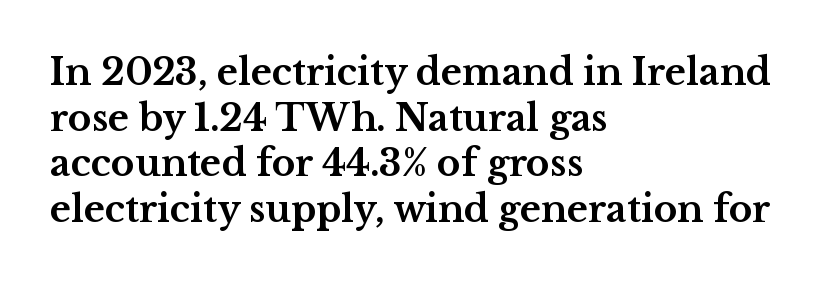
{"serif": "yes", "italic": "no", "bold": "yes", "weight": "bold", "width": "wide", "stroke_contrast": "medium", "x_height": "medium", "monospaced": "no", "underline": "no", "align": "left", "line_spacing": "normal", "line_spacing_ratio": 1.27, "letter_spacing": "normal", "letter_spacing_em": 0.0, "glyph_px": 36}
